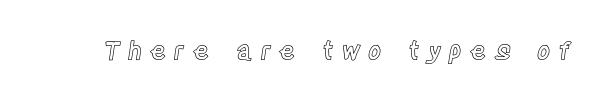
{"underline": "no", "letter_spacing": "wide", "letter_spacing_em": 0.3, "glyph_px": 25}
